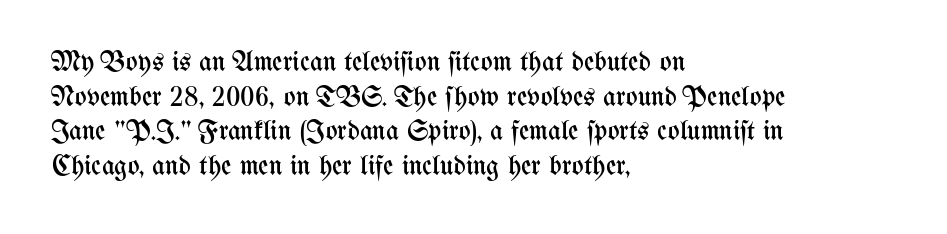
Letters have the restrained weight of plain body copy at most. Each letter keeps its own natural width here, so spacing adapts to shape. Short note: letters normally spaced. The string is rendered with underlining switched off.
